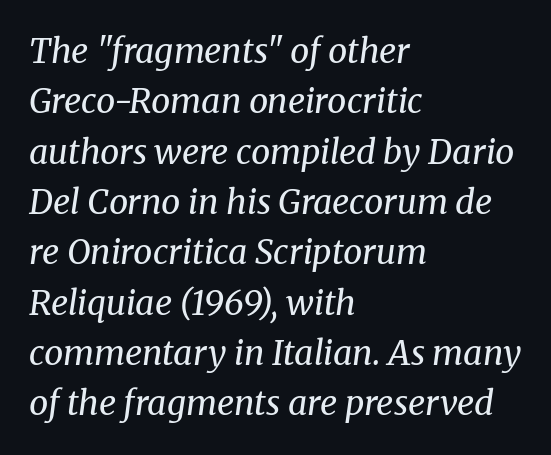
The cut favours lightness, reaching ordinary text weight at its darkest. A bare baseline throughout the passage. The rag falls on the right side of this text block. Here the designer chose a conventional face with non-uniform glyph widths. Spacing between characters is what you'd get straight out of the box.
